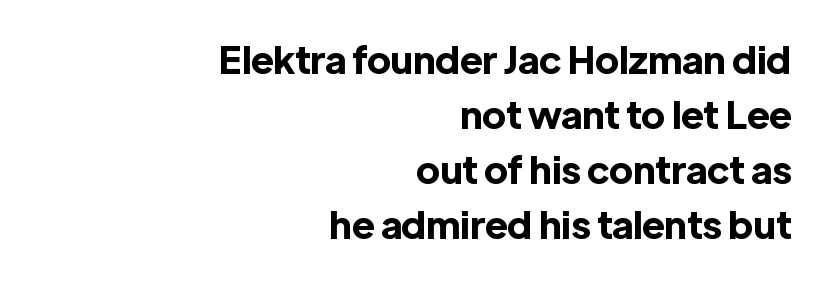
The image shows 38 px bold sans-serif type, upright; set right-aligned, normal line spacing (1.45x), normal letter spacing, not underlined; a medium x-height.
